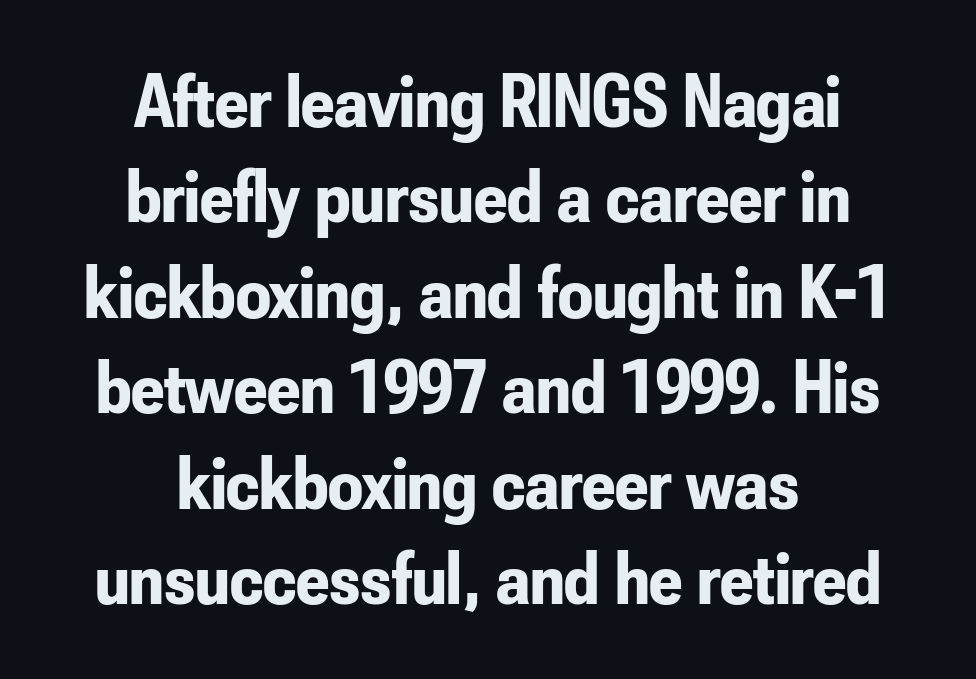
Q: Is the text bold? A: Yes.
Q: Is the text italic (slanted)? A: No, it is upright.
Q: Is the typeface a serif or a sans-serif typeface? A: Sans-serif.
Q: Is the text underlined? A: No.
Q: How is the paragraph aligned? A: Centered.
Q: Is the spacing between letters normal or unusually wide? A: Normal.
Q: Width (condensed, normal, or wide)? A: Condensed.
Q: Stroke contrast? A: Low.
Q: x-height? A: Small.
Q: Monospaced? A: No.
